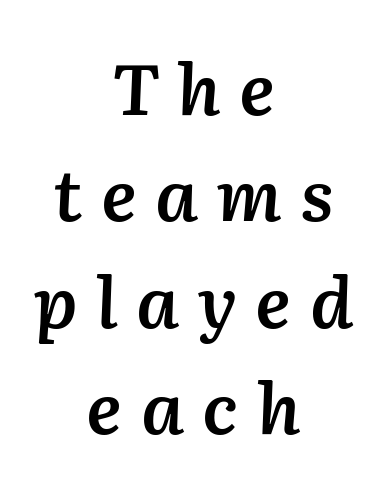
The image shows 71 px semibold type, italic (leaning right); set centered, normal line spacing (1.5x), unusually wide letter spacing (+0.26 em), not underlined; medium stroke contrast and a medium x-height.
